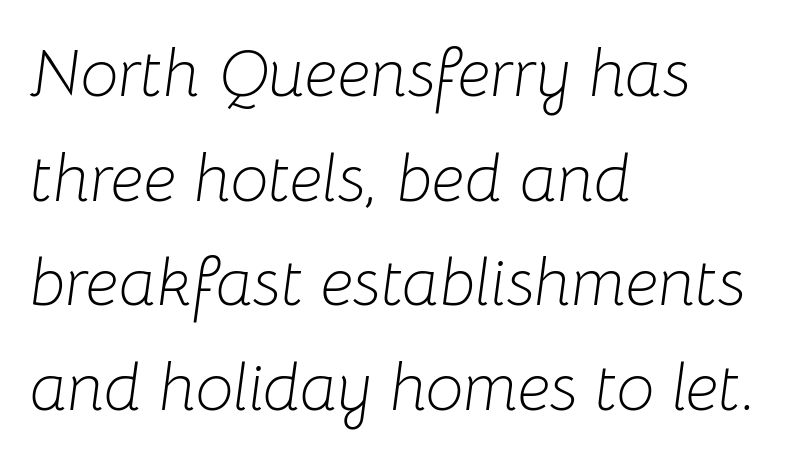
Q: Is the text bold? A: No.
Q: Is the text italic (slanted)? A: Yes, it leans right by about 8 degrees.
Q: Is the text underlined? A: No.
Q: How is the paragraph aligned? A: Left-aligned.
Q: Is the spacing between letters normal or unusually wide? A: Normal.
Q: Is the spacing between lines tight, normal or loose? A: Normal.
Q: Width (condensed, normal, or wide)? A: Normal.
Q: Stroke contrast? A: Low.
Q: x-height? A: Medium.
Q: Monospaced? A: No.
